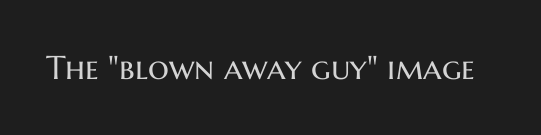
{"serif": "no", "italic": "no", "bold": "no", "weight": "regular", "width": "normal", "stroke_contrast": "medium", "x_height": "medium", "monospaced": "no", "underline": "no", "letter_spacing": "normal", "letter_spacing_em": 0.0, "glyph_px": 33}
